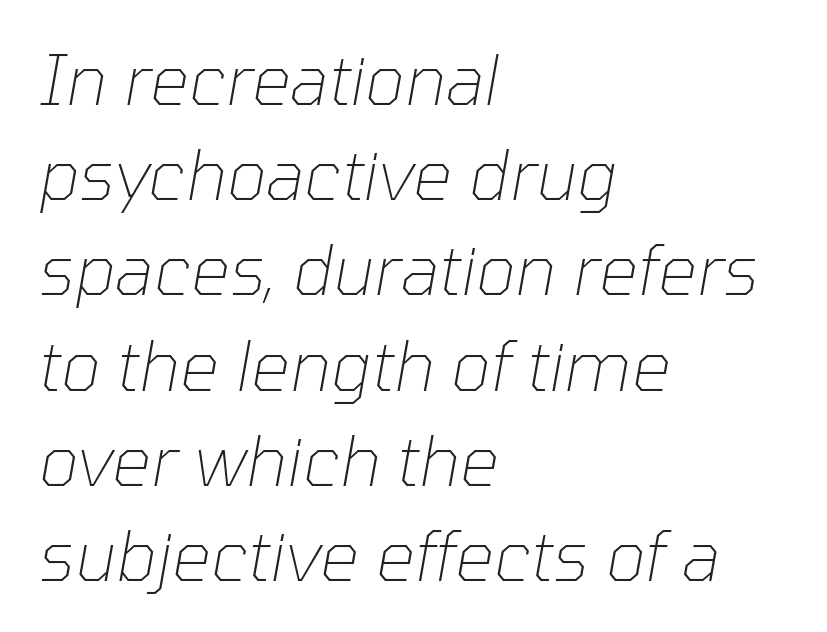
{"italic": "yes", "lean": "right", "slant_degrees": 10, "bold": "no", "weight": "thin", "width": "normal", "stroke_contrast": "low", "x_height": "medium", "monospaced": "no", "underline": "no", "align": "left", "line_spacing": "normal", "line_spacing_ratio": 1.38, "letter_spacing": "normal", "letter_spacing_em": 0.0, "glyph_px": 69}
